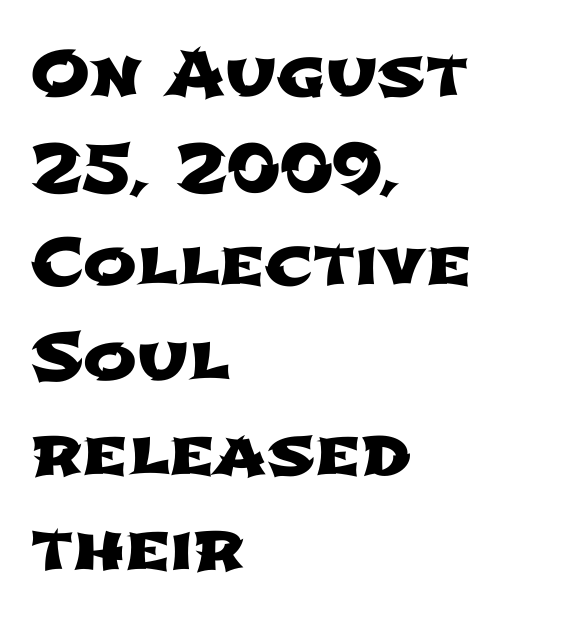
The text was rendered using a sans face with plain stroke endings. The passage shown stacks its lines at a standard gap. Unmarked baselines from the first word to the last. This rendering uses left alignment, leaving the right contour irregular. Character widths vary here, with narrow letters taking less room than wide ones.
